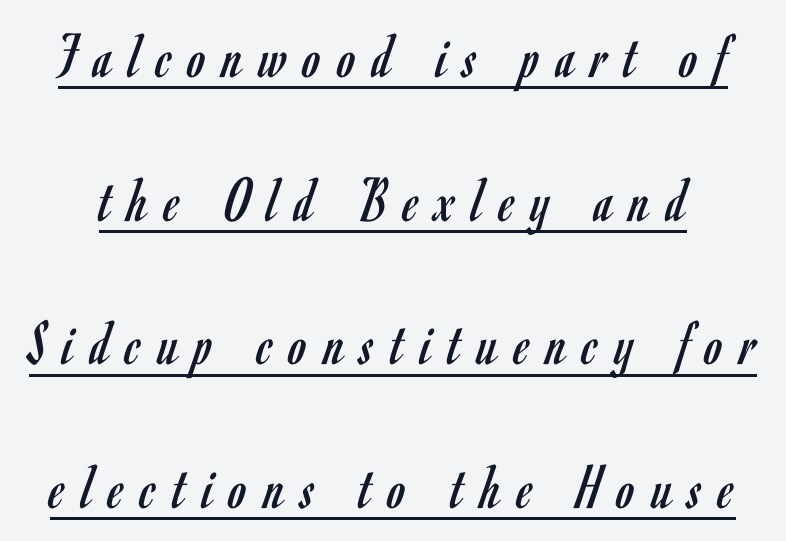
The image shows 65 px regular-weight, condensed sans-serif type; set loose line spacing (2.21x), unusually wide letter spacing (+0.26 em), underlined; low stroke contrast and a small x-height.
